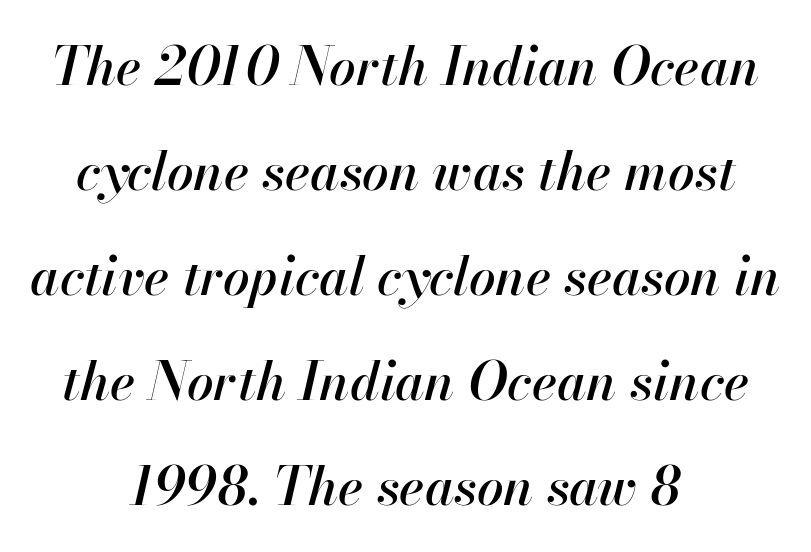
Q: Is the text italic (slanted)? A: Yes, it leans right by about 13 degrees.
Q: Is the text underlined? A: No.
Q: How is the paragraph aligned? A: Centered.
Q: Is the spacing between letters normal or unusually wide? A: Normal.
Q: Is the spacing between lines tight, normal or loose? A: Loose.
Q: Width (condensed, normal, or wide)? A: Normal.
Q: Stroke contrast? A: High.
Q: x-height? A: Small.
Q: Monospaced? A: No.
